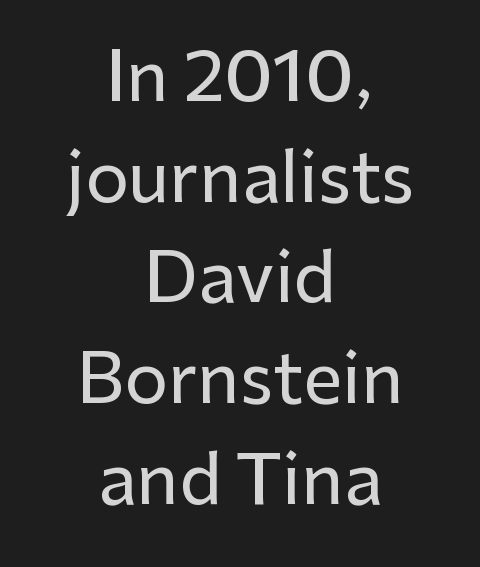
The rows are spaced the way most documents space them. Classification — sans serif. It's the straight-up-and-down kind of type. Each letter keeps its own natural width here, so spacing adapts to shape.
